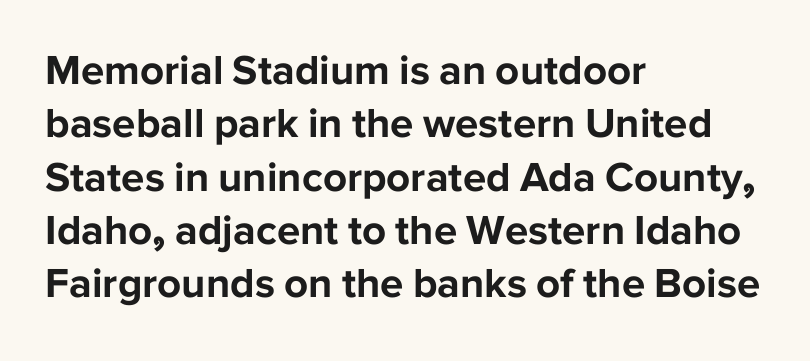
Q: Is the text bold? A: Yes.
Q: Is the text italic (slanted)? A: No, it is upright.
Q: Is the typeface a serif or a sans-serif typeface? A: Sans-serif.
Q: Is the text underlined? A: No.
Q: How is the paragraph aligned? A: Left-aligned.
Q: Is the spacing between letters normal or unusually wide? A: Normal.
Q: Is the spacing between lines tight, normal or loose? A: Normal.
Q: Width (condensed, normal, or wide)? A: Normal.
Q: Stroke contrast? A: Low.
Q: x-height? A: Medium.
Q: Monospaced? A: No.
